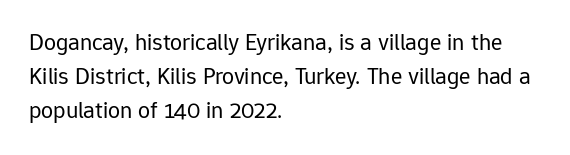
Just letters on the line, the space beneath them empty. The lines sit at an ordinary, default distance from one another. Reading down the block, your eye returns to a fixed left position each line. Think standard paragraph weight, or any step lighter than that.
